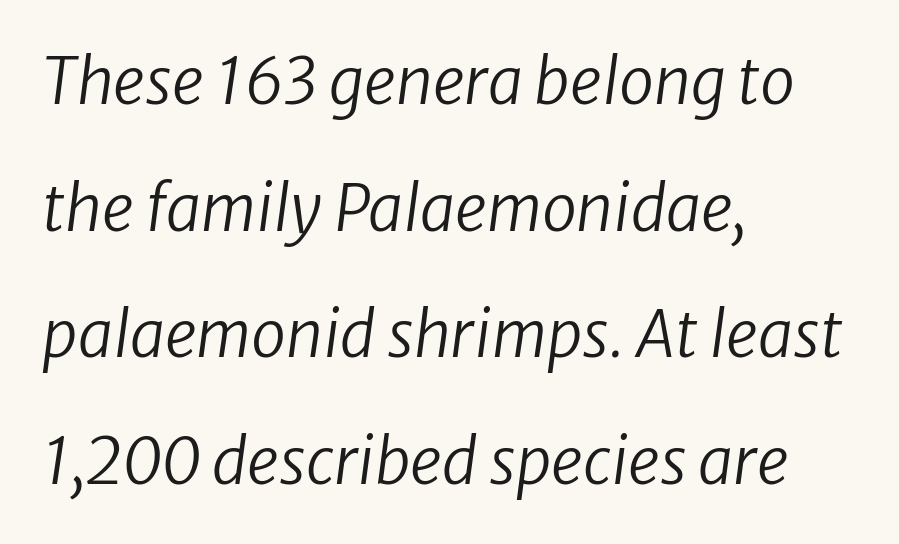
{"italic": "yes", "lean": "right", "slant_degrees": 8, "bold": "no", "weight": "regular", "width": "normal", "stroke_contrast": "low", "x_height": "medium", "monospaced": "no", "underline": "no", "align": "left", "line_spacing": "loose", "line_spacing_ratio": 2.01, "letter_spacing": "normal", "letter_spacing_em": 0.0, "glyph_px": 63}
